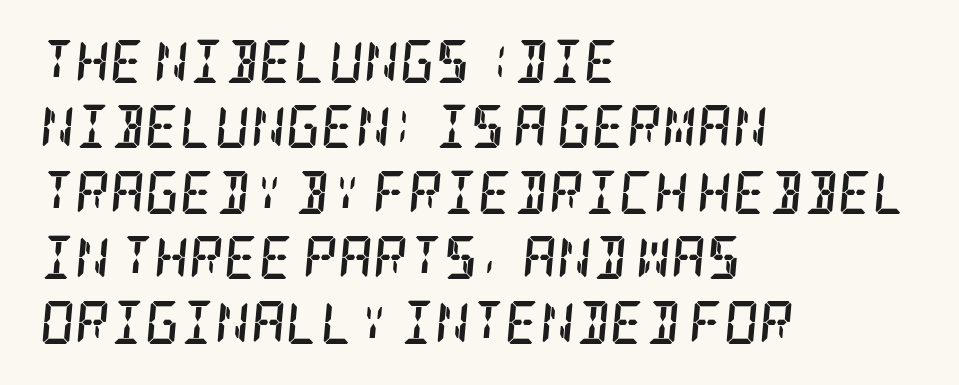
The image shows 43 px semibold, condensed serif type, italic (leaning right); set left-aligned, normal line spacing (1.52x), normal letter spacing, not underlined; low stroke contrast and a large x-height.
